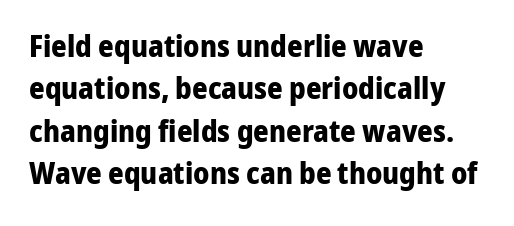
Q: Is the text bold? A: Yes.
Q: Is the text italic (slanted)? A: No, it is upright.
Q: Is the typeface a serif or a sans-serif typeface? A: Sans-serif.
Q: Is the text underlined? A: No.
Q: How is the paragraph aligned? A: Left-aligned.
Q: Is the spacing between letters normal or unusually wide? A: Normal.
Q: Is the spacing between lines tight, normal or loose? A: Normal.
Q: Width (condensed, normal, or wide)? A: Normal.
Q: Stroke contrast? A: Low.
Q: x-height? A: Medium.
Q: Monospaced? A: No.
